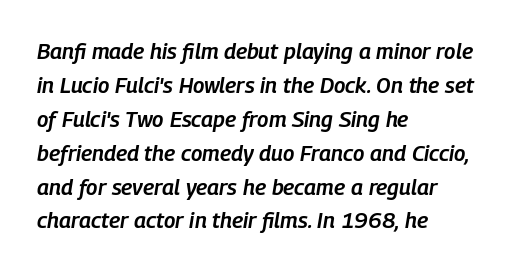
{"italic": "yes", "lean": "right", "slant_degrees": 9, "bold": "semi", "underline": "no", "align": "left", "line_spacing": "normal", "line_spacing_ratio": 1.54, "letter_spacing": "normal", "letter_spacing_em": 0.0, "glyph_px": 22}
